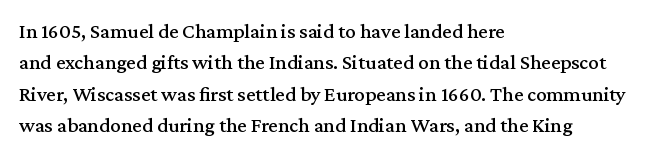
Unmarked baselines from the first word to the last. Every character sits straight up, as roman type does. The lines in this sample share a left origin and differ only in where they stop. Summary of vertical rhythm: regular, with standard interline spacing. Inter-character spacing is left at the font's built-in metrics.
